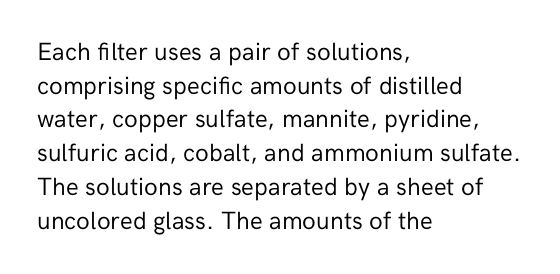
Q: Is the text bold? A: No.
Q: Is the text italic (slanted)? A: No, it is upright.
Q: Is the text underlined? A: No.
Q: How is the paragraph aligned? A: Left-aligned.
Q: Is the spacing between letters normal or unusually wide? A: Normal.
Q: Is the spacing between lines tight, normal or loose? A: Normal.
